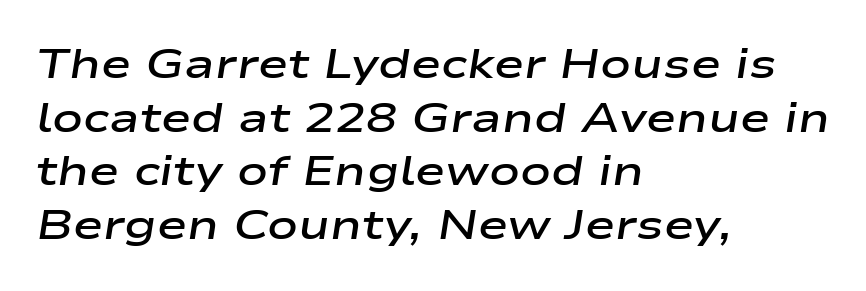
The image shows 41 px semibold, wide type, italic (leaning right); set left-aligned, normal line spacing (1.31x), normal letter spacing, not underlined; low stroke contrast and a medium x-height.
